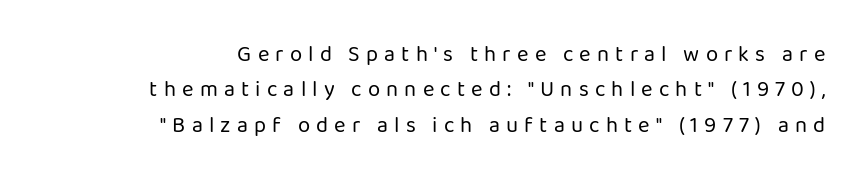
The image shows 22 px text type, upright; set right-aligned, normal line spacing (1.61x), unusually wide letter spacing (+0.28 em), not underlined.
